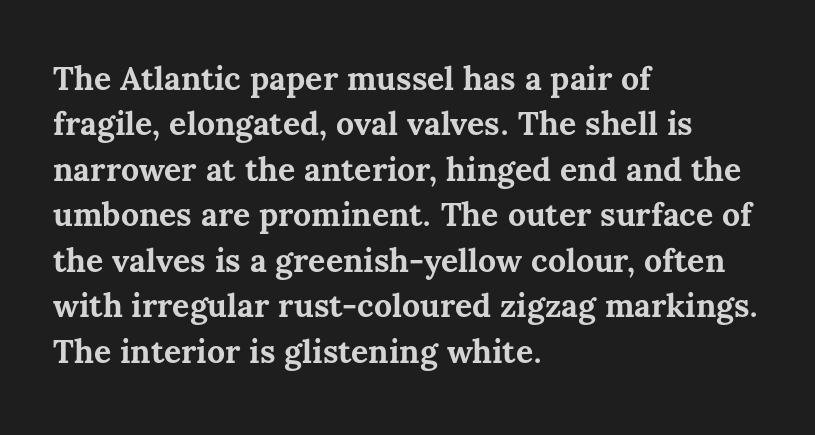
The image shows 32 px bold type, upright; set left-aligned, normal line spacing (1.42x), normal letter spacing, not underlined; medium stroke contrast and a medium x-height.
